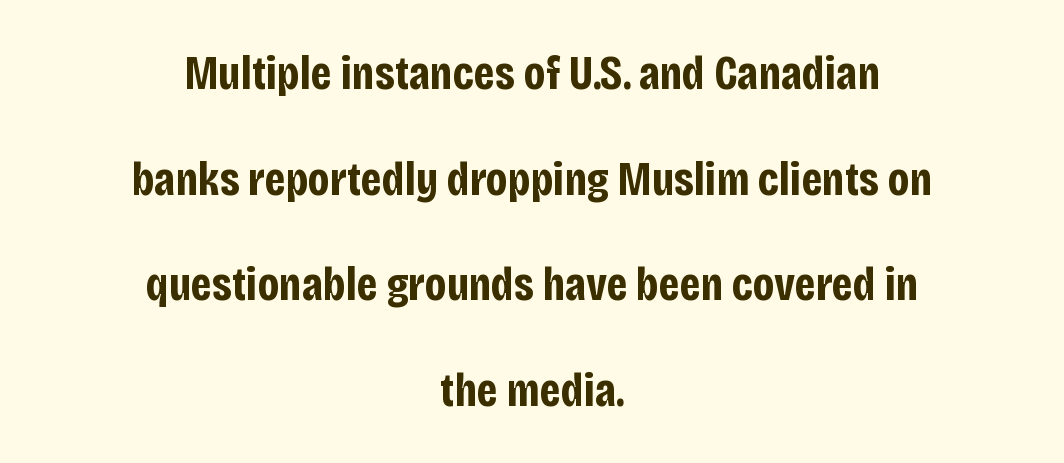
The image shows 48 px bold, condensed sans-serif type, upright; set centered, loose line spacing (2.2x), normal letter spacing, not underlined; low stroke contrast and a large x-height.
